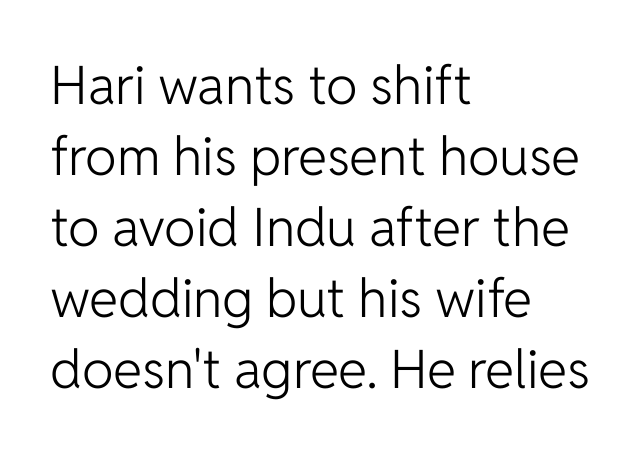
The image shows 53 px light sans-serif type, upright; set left-aligned, normal line spacing (1.34x), normal letter spacing, not underlined; low stroke contrast and a medium x-height.
